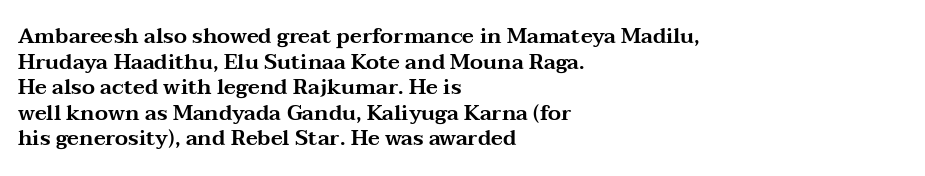
{"italic": "no", "underline": "no", "align": "left", "line_spacing_ratio": 1.22, "letter_spacing": "normal", "letter_spacing_em": 0.0, "glyph_px": 21}
